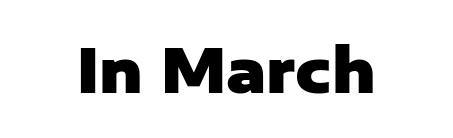
{"serif": "no", "italic": "no", "bold": "yes", "weight": "heavy", "width": "normal", "stroke_contrast": "low", "x_height": "medium", "monospaced": "no", "underline": "no", "letter_spacing": "normal", "letter_spacing_em": 0.0, "glyph_px": 60}
